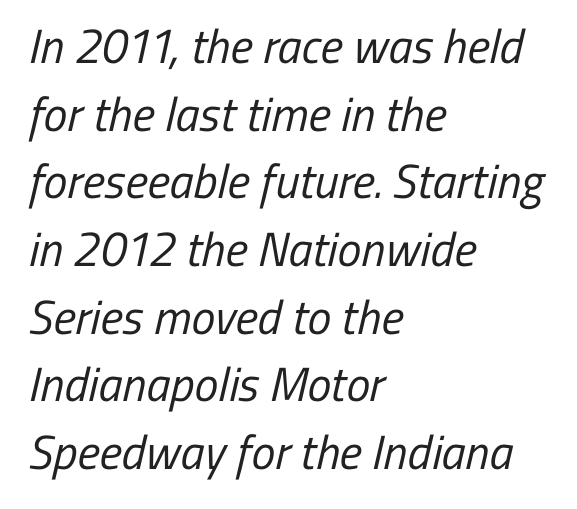
The image shows 48 px regular-weight, condensed sans-serif type; set left-aligned, normal line spacing (1.41x), normal letter spacing, not underlined; low stroke contrast and a medium x-height.
